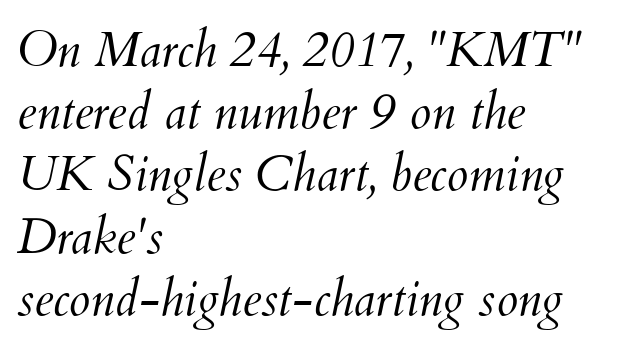
{"italic": "yes", "lean": "right", "slant_degrees": 12, "bold": "no", "weight": "light", "width": "normal", "stroke_contrast": "medium", "x_height": "small", "monospaced": "no", "underline": "no", "align": "left", "line_spacing": "normal", "line_spacing_ratio": 1.27, "letter_spacing": "normal", "letter_spacing_em": 0.0, "glyph_px": 49}
